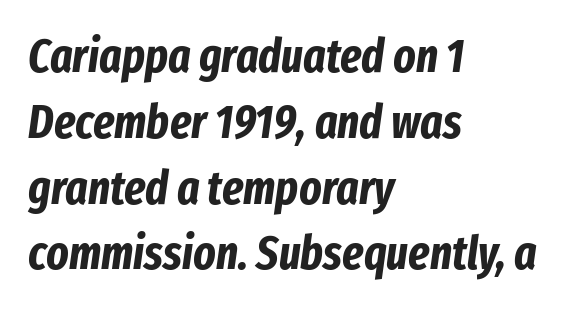
Q: Is the text bold? A: Yes.
Q: Is the text italic (slanted)? A: Yes, it leans right by about 8 degrees.
Q: Is the text underlined? A: No.
Q: How is the paragraph aligned? A: Left-aligned.
Q: Is the spacing between letters normal or unusually wide? A: Normal.
Q: Is the spacing between lines tight, normal or loose? A: Normal.
Q: Width (condensed, normal, or wide)? A: Condensed.
Q: Stroke contrast? A: Low.
Q: x-height? A: Medium.
Q: Monospaced? A: No.
